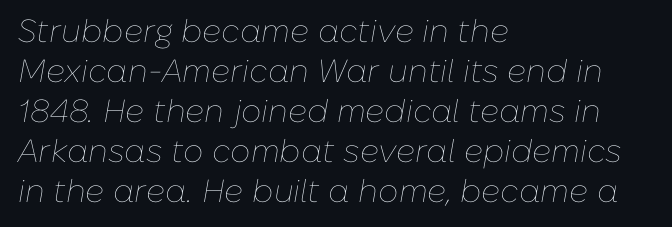
The image shows 32 px thin type, italic (leaning right); set left-aligned, normal line spacing (1.25x), normal letter spacing, not underlined; low stroke contrast and a medium x-height.
